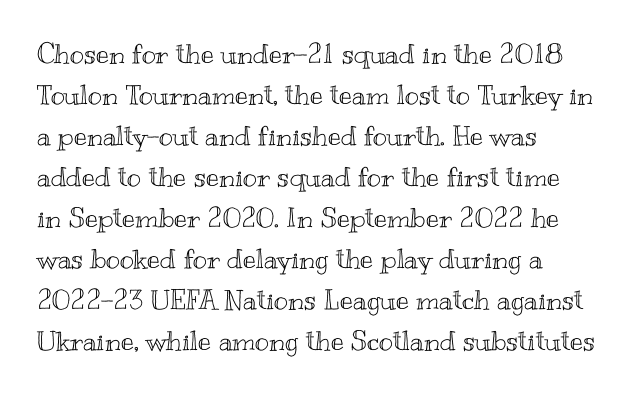
The image shows 27 px text type, upright; set left-aligned, normal line spacing (1.52x), normal letter spacing, not underlined.
